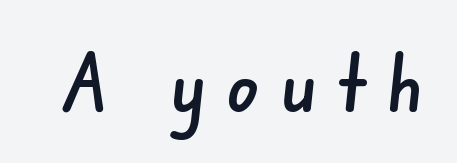
The image shows 79 px sans-serif type; set unusually wide letter spacing (+0.27 em), not underlined; low stroke contrast and a small x-height.
